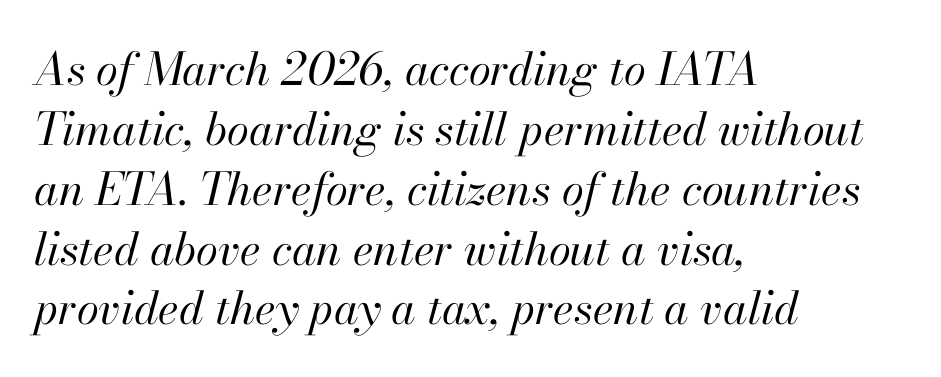
The image shows 45 px regular-weight type, italic (leaning right); set left-aligned, normal line spacing (1.33x), normal letter spacing, not underlined; high stroke contrast and a small x-height.
